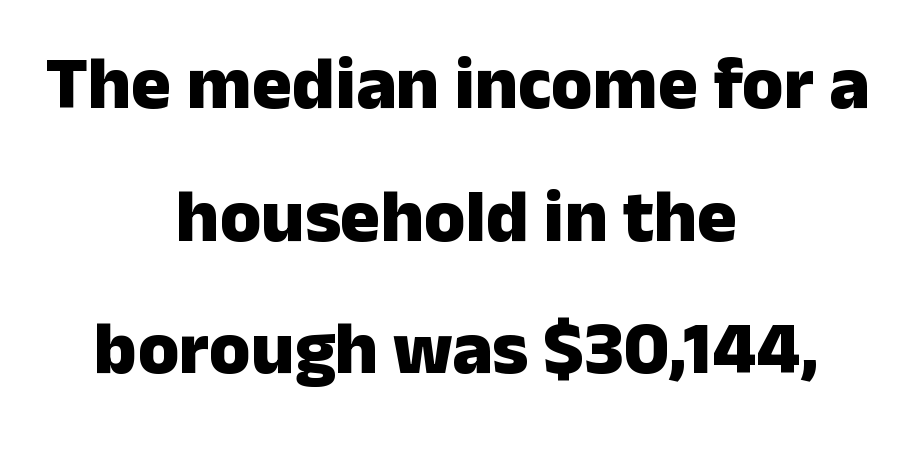
Q: Is the text bold? A: Yes.
Q: Is the text italic (slanted)? A: No, it is upright.
Q: Is the typeface a serif or a sans-serif typeface? A: Sans-serif.
Q: Is the text underlined? A: No.
Q: How is the paragraph aligned? A: Centered.
Q: Is the spacing between letters normal or unusually wide? A: Normal.
Q: Width (condensed, normal, or wide)? A: Normal.
Q: Stroke contrast? A: Low.
Q: x-height? A: Medium.
Q: Monospaced? A: No.
